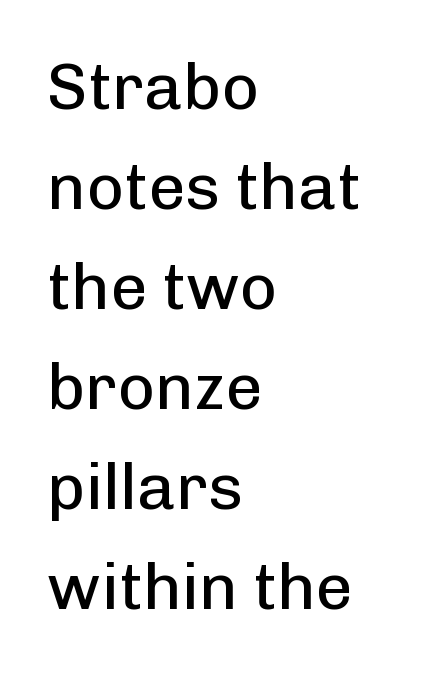
The gaps between neighbouring characters are ordinary and unremarkable. The text was rendered using a sans face with plain stroke endings. The passage shown is typed in a proportional face where columns would drift. The glyphs are unaccompanied by any horizontal stroke below them.
